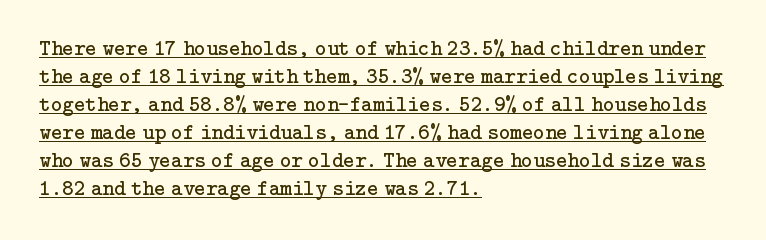
The image shows 22 px text type, upright; set left-aligned, normal line spacing (1.27x), normal letter spacing, underlined.
